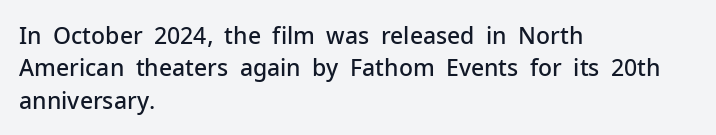
Q: Is the text bold? A: Semi-bold.
Q: Is the text italic (slanted)? A: No, it is upright.
Q: Is the text underlined? A: No.
Q: How is the paragraph aligned? A: Left-aligned.
Q: Is the spacing between letters normal or unusually wide? A: Normal.
Q: Is the spacing between lines tight, normal or loose? A: Normal.
